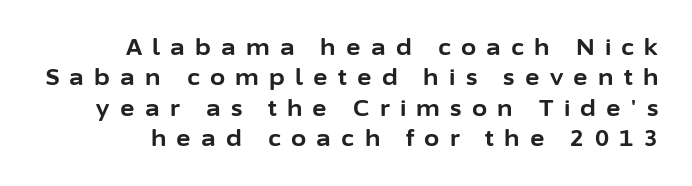
Q: Is the text bold? A: Yes.
Q: Is the text italic (slanted)? A: No, it is upright.
Q: Is the text underlined? A: No.
Q: Is the spacing between letters normal or unusually wide? A: Unusually wide.
Q: Is the spacing between lines tight, normal or loose? A: Normal.
